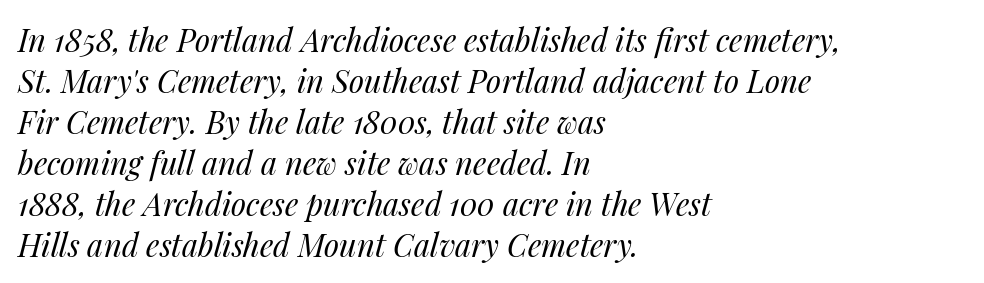
The image shows 31 px regular-weight type, italic (leaning right); set left-aligned, normal line spacing (1.32x), normal letter spacing, not underlined; medium stroke contrast and a medium x-height.
